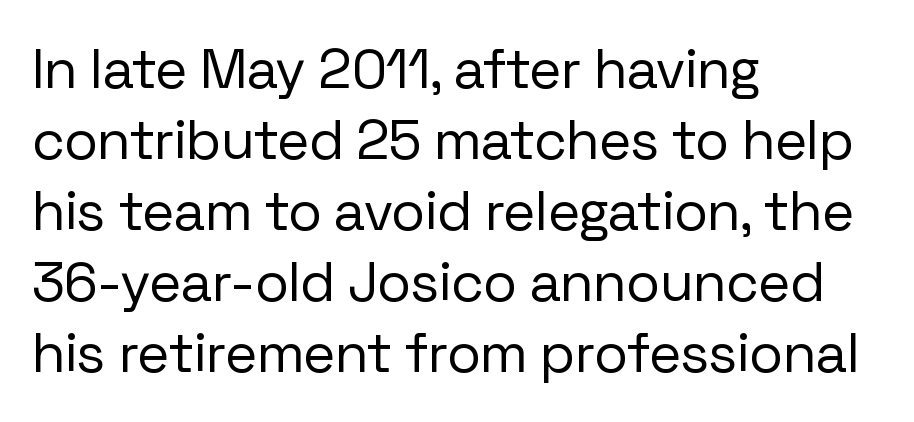
There is no visible air inserted between adjacent glyphs. Each letter keeps its own natural width here, so spacing adapts to shape. Summary of weight: not heavy and not bold. The space directly below the letters is spotless. Designer's note — italics off, roman on.
